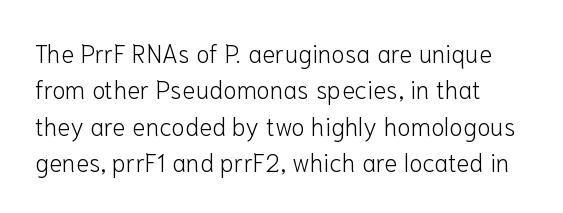
The image shows 25 px text type, upright; set normal line spacing (1.46x), normal letter spacing, not underlined.
